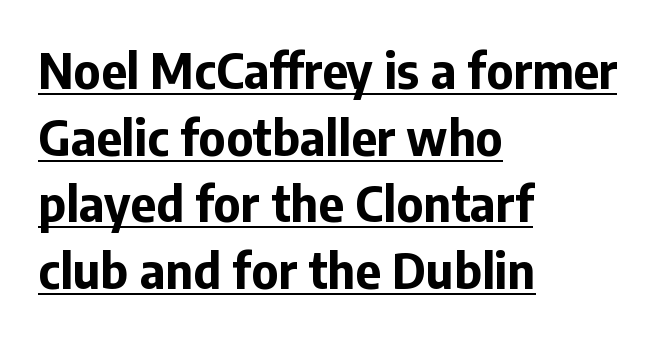
Q: Is the text bold? A: Yes.
Q: Is the text italic (slanted)? A: No, it is upright.
Q: Is the typeface a serif or a sans-serif typeface? A: Sans-serif.
Q: Is the text underlined? A: Yes.
Q: How is the paragraph aligned? A: Left-aligned.
Q: Is the spacing between letters normal or unusually wide? A: Normal.
Q: Is the spacing between lines tight, normal or loose? A: Normal.
Q: Width (condensed, normal, or wide)? A: Normal.
Q: Stroke contrast? A: Low.
Q: x-height? A: Medium.
Q: Monospaced? A: No.
